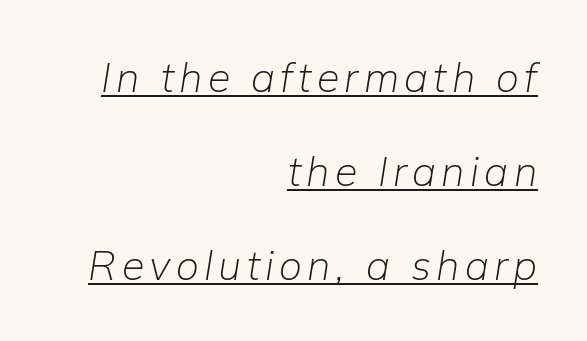
Q: Is the text bold? A: No.
Q: Is the text italic (slanted)? A: Yes, it leans right by about 9 degrees.
Q: Is the text underlined? A: Yes.
Q: How is the paragraph aligned? A: Right-aligned.
Q: Is the spacing between lines tight, normal or loose? A: Loose.
Q: Width (condensed, normal, or wide)? A: Normal.
Q: Stroke contrast? A: Low.
Q: x-height? A: Medium.
Q: Monospaced? A: No.
